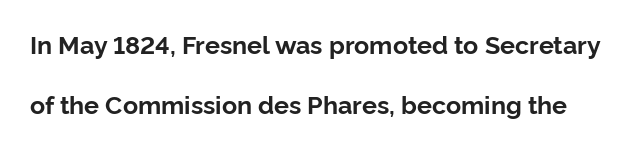
The image shows 25 px bold type, upright; set loose line spacing (2.39x), normal letter spacing, not underlined.
